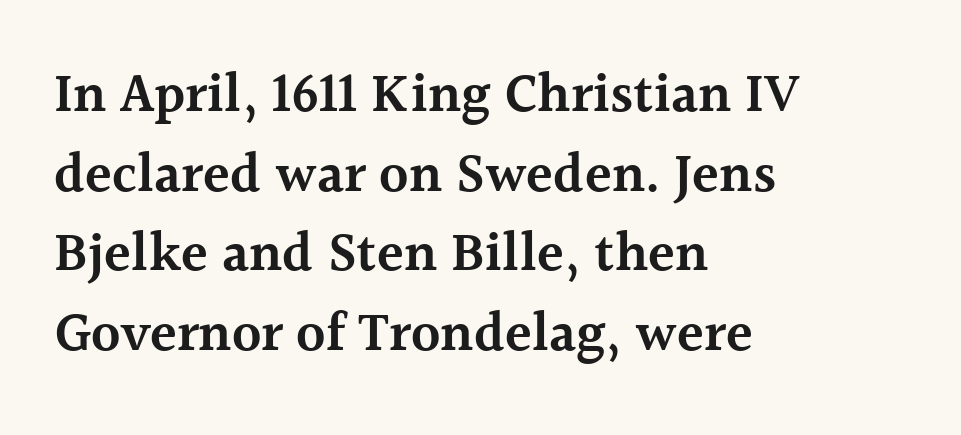
The image shows 55 px semibold serif type, upright; set left-aligned, normal line spacing (1.45x), normal letter spacing, not underlined; a medium x-height.
